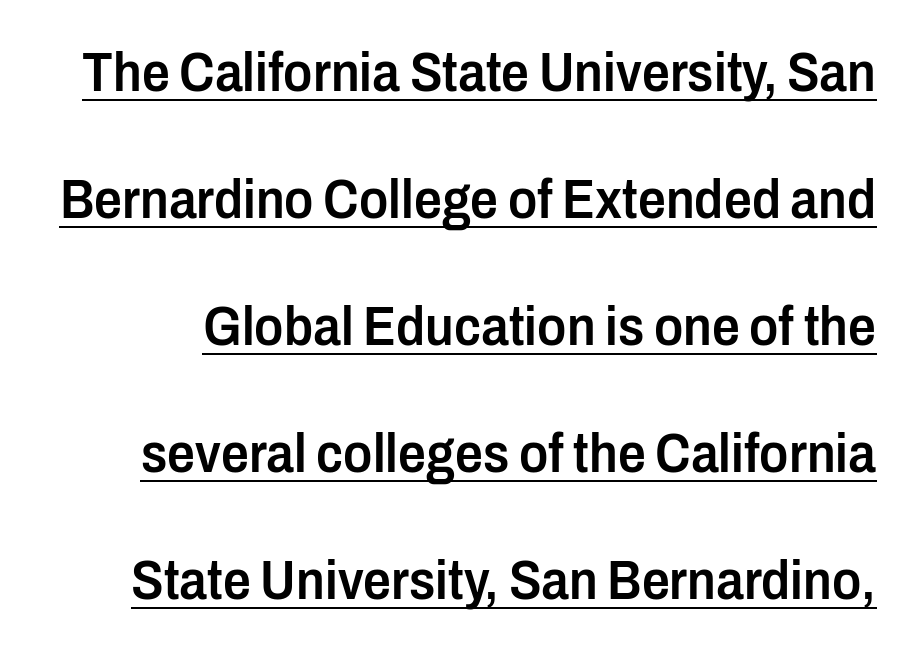
Q: Is the text bold? A: Semi-bold.
Q: Is the text italic (slanted)? A: No, it is upright.
Q: Is the typeface a serif or a sans-serif typeface? A: Sans-serif.
Q: Is the text underlined? A: Yes.
Q: Is the spacing between letters normal or unusually wide? A: Normal.
Q: Is the spacing between lines tight, normal or loose? A: Loose.
Q: Width (condensed, normal, or wide)? A: Condensed.
Q: Stroke contrast? A: Low.
Q: x-height? A: Medium.
Q: Monospaced? A: No.
